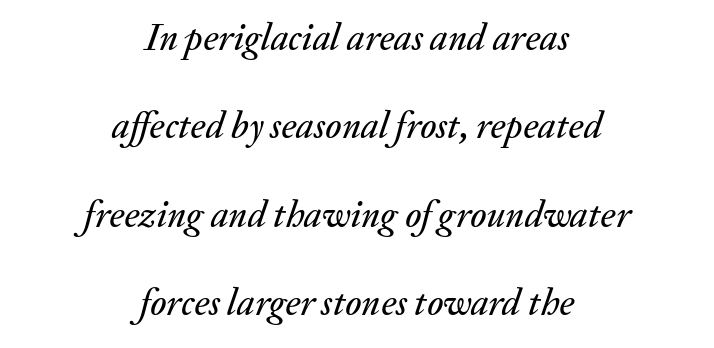
The image shows 37 px text type, italic (leaning right); set centered, loose line spacing (2.39x), normal letter spacing, not underlined; medium stroke contrast and a medium x-height.
